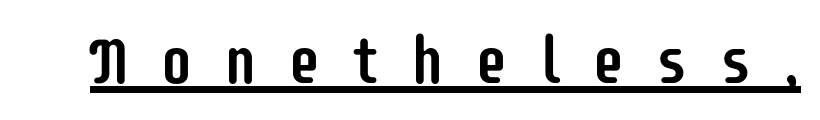
Serifs: no, the terminals of the letterforms are clean. Each word looks stretched out because of the extra space between its letters. Rendered with straight, roman letterforms. Is there an underline? Yes — a line sits under the letters.
